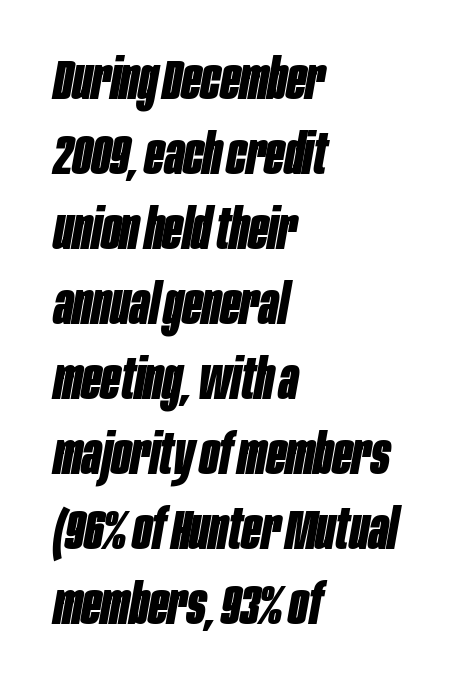
The image shows 56 px bold, condensed type, italic (leaning right); set left-aligned, normal line spacing (1.34x), normal letter spacing, not underlined; low stroke contrast and a large x-height.
